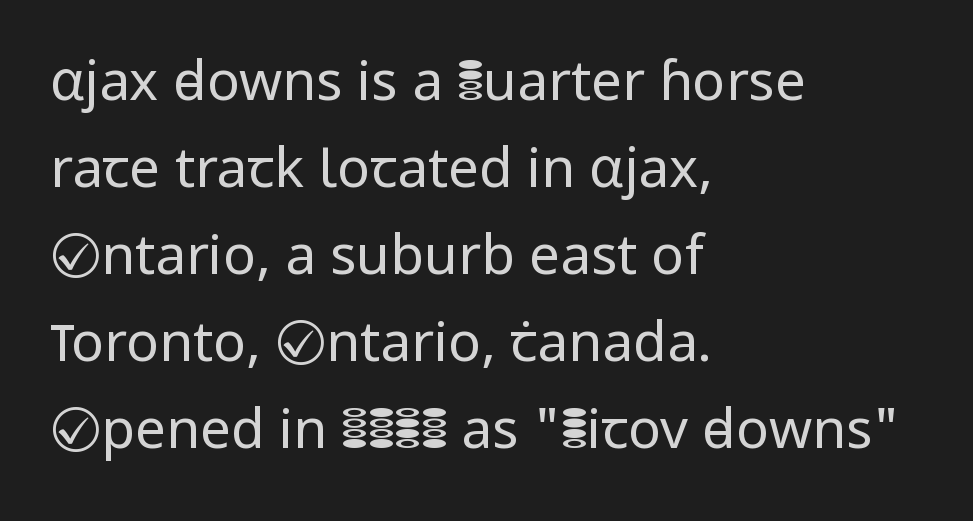
{"serif": "no", "italic": "no", "bold": "no", "weight": "regular", "width": "normal", "stroke_contrast": "low", "x_height": "medium", "monospaced": "no", "underline": "no", "align": "left", "line_spacing": "normal", "line_spacing_ratio": 1.58, "letter_spacing": "normal", "letter_spacing_em": 0.0, "glyph_px": 55}
